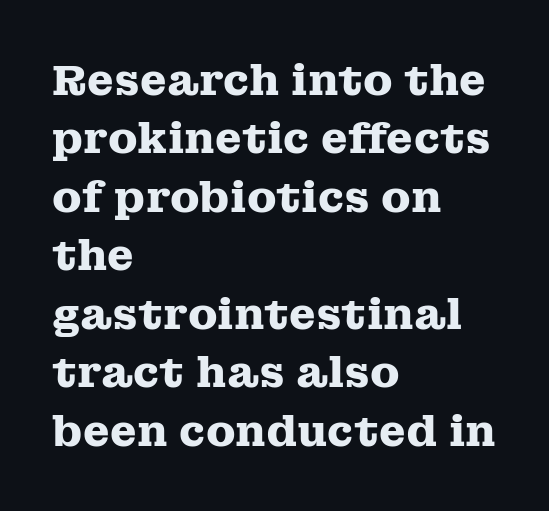
Looks like regular typesetting: each glyph gets only the width it needs. Is there any slant? The stems are plumb. This rendering features lettering with no underline. Is the letter spacing exaggerated? No — it looks like the ordinary default. Every row of glyphs begins at an identical x-position on the left. Is there much room between lines? A standard amount, neither cramped nor airy.
